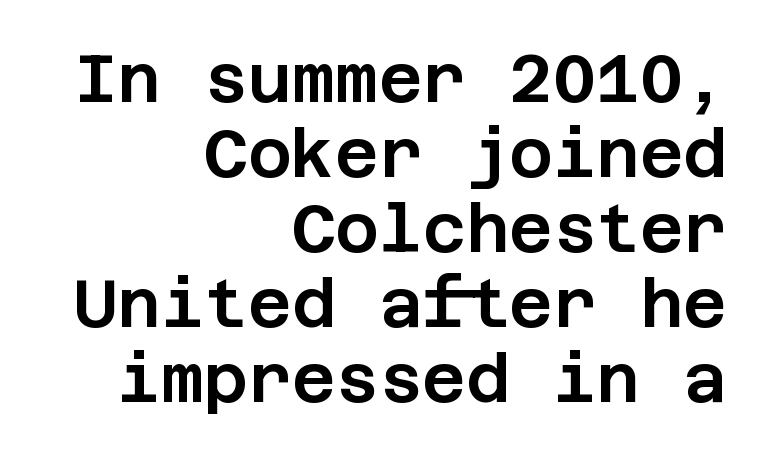
{"serif": "no", "italic": "no", "width": "normal", "stroke_contrast": "low", "x_height": "large", "underline": "no", "align": "right", "line_spacing": "tight", "line_spacing_ratio": 1.12, "letter_spacing": "normal", "letter_spacing_em": 0.0, "glyph_px": 67}
